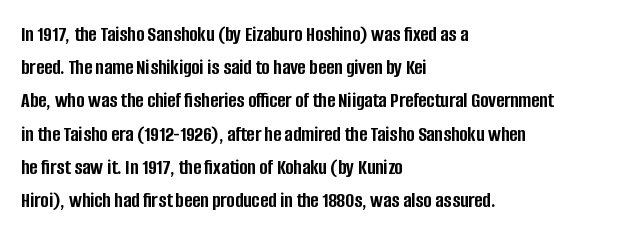
{"italic": "no", "bold": "yes", "underline": "no", "align": "left", "line_spacing": "normal", "line_spacing_ratio": 1.51, "letter_spacing": "normal", "letter_spacing_em": 0.0, "glyph_px": 22}
